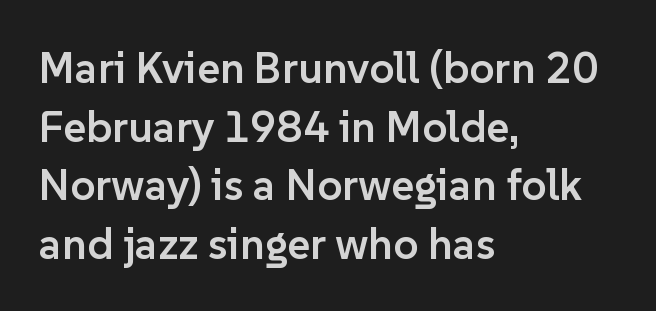
The image shows 44 px semibold sans-serif type, upright; set left-aligned, normal line spacing (1.33x), normal letter spacing, not underlined; low stroke contrast and a medium x-height.
